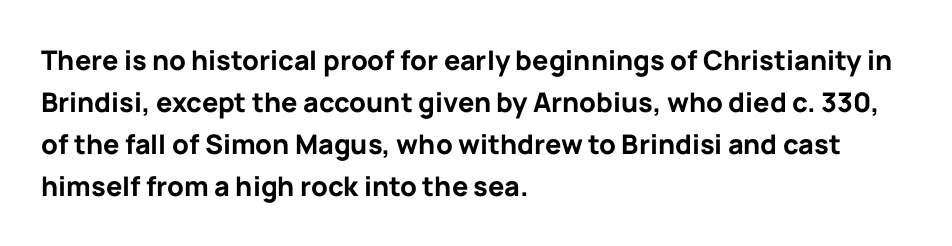
The image shows 27 px bold type, upright; set left-aligned, normal line spacing (1.55x), normal letter spacing, not underlined.
